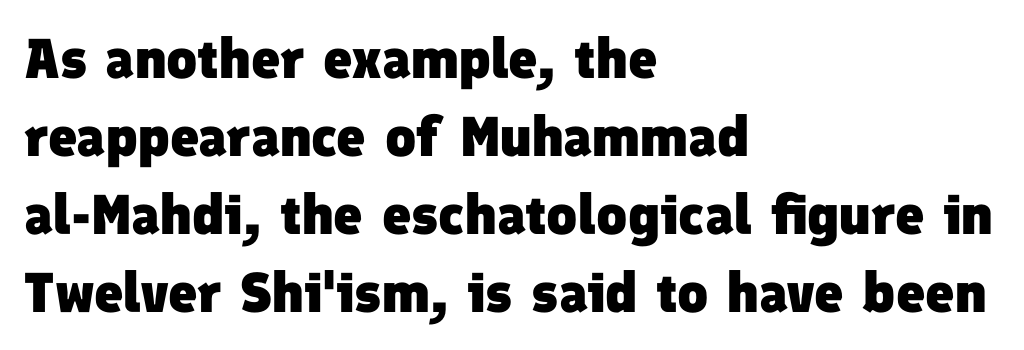
{"serif": "no", "bold": "yes", "weight": "heavy", "width": "normal", "stroke_contrast": "low", "x_height": "medium", "monospaced": "no", "underline": "no", "align": "left", "line_spacing": "normal", "line_spacing_ratio": 1.39, "letter_spacing": "normal", "letter_spacing_em": 0.0, "glyph_px": 56}
